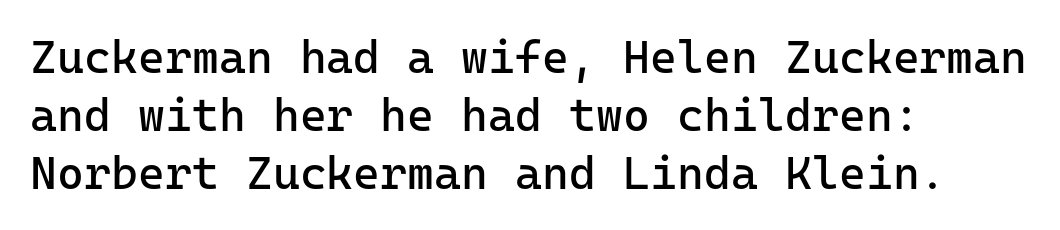
The horizontal fit of the characters is conventional and even. Typeset ragged right — the left edge is the straight one. No extra ink here — the face is not bold. Regular leading. Underline: absent.
